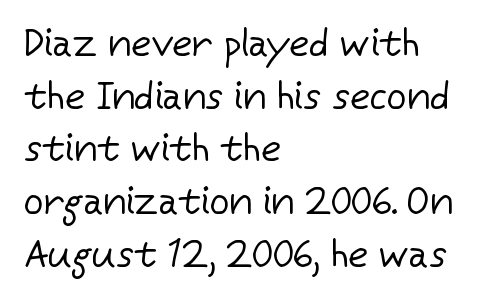
Is this a fixed-width face? No — the glyphs have proportional, varying widths. Regarding serifs, this sample does without them. Quick note: underline off. Ordinary non-slanted type is in use.
